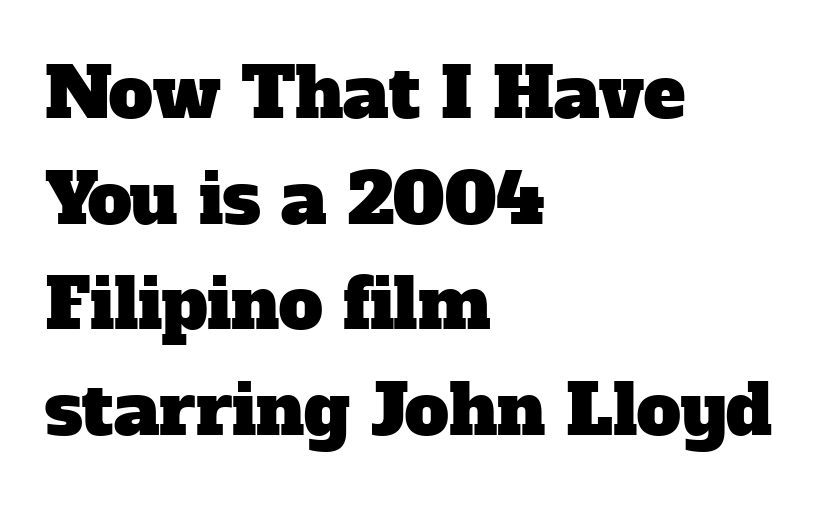
The image shows 70 px serif type; set left-aligned, normal line spacing (1.51x), normal letter spacing, not underlined; low stroke contrast and a medium x-height.
